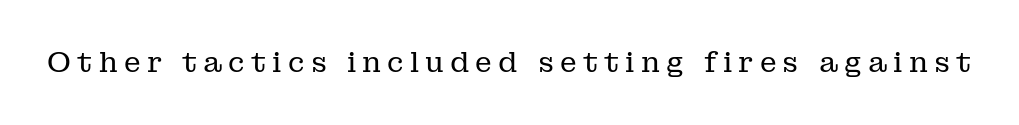
Q: Is the text bold? A: No.
Q: Is the text italic (slanted)? A: No, it is upright.
Q: Is the typeface a serif or a sans-serif typeface? A: Serif.
Q: Is the text underlined? A: No.
Q: Is the spacing between letters normal or unusually wide? A: Unusually wide.
Q: Width (condensed, normal, or wide)? A: Normal.
Q: Stroke contrast? A: Low.
Q: x-height? A: Medium.
Q: Monospaced? A: No.
